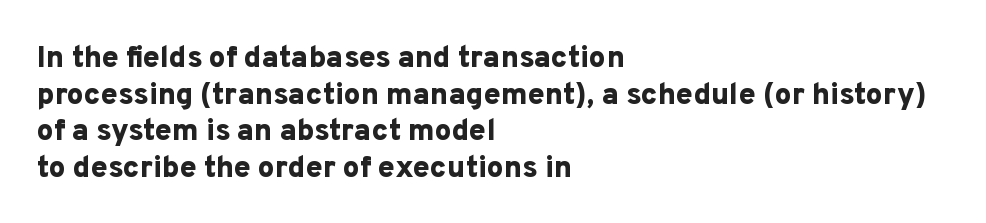
Q: Is the text bold? A: Yes.
Q: Is the text italic (slanted)? A: No, it is upright.
Q: Is the typeface a serif or a sans-serif typeface? A: Sans-serif.
Q: Is the text underlined? A: No.
Q: How is the paragraph aligned? A: Left-aligned.
Q: Is the spacing between letters normal or unusually wide? A: Normal.
Q: Width (condensed, normal, or wide)? A: Normal.
Q: Stroke contrast? A: Low.
Q: x-height? A: Medium.
Q: Monospaced? A: No.
